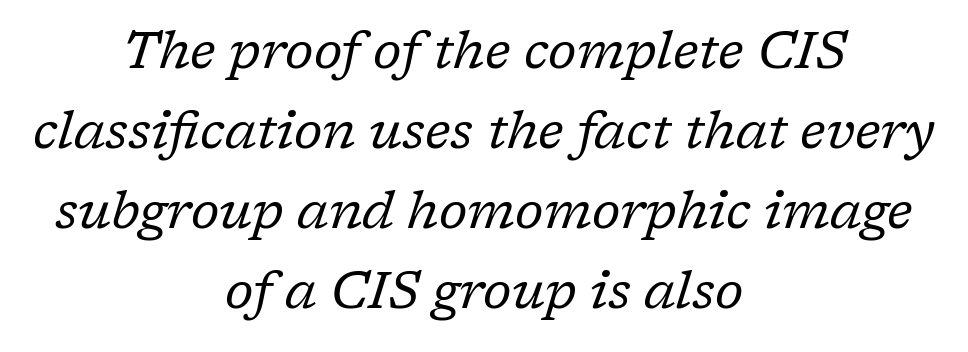
The typography opts for an oblique posture over an upright one. Is the letter spacing exaggerated? No — it looks like the ordinary default. The face used here is seriffed, in the tradition of book romans. Lines of text with bare space underneath. These lines are rendered in a variable-pitch font. A centered setting, common on invitations and titles, is used for this passage.
